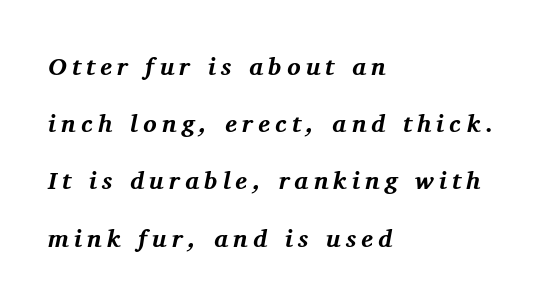
Q: Is the text bold? A: Yes.
Q: Is the text italic (slanted)? A: Yes, it leans right by about 11 degrees.
Q: Is the text underlined? A: No.
Q: How is the paragraph aligned? A: Left-aligned.
Q: Is the spacing between letters normal or unusually wide? A: Unusually wide.
Q: Is the spacing between lines tight, normal or loose? A: Loose.
